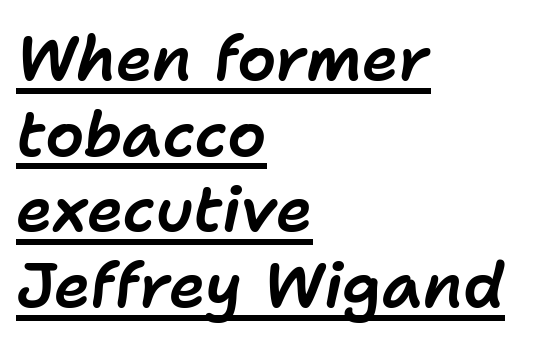
{"italic": "yes", "lean": "right", "slant_degrees": 11, "width": "normal", "stroke_contrast": "low", "x_height": "medium", "monospaced": "no", "underline": "yes", "align": "left", "line_spacing_ratio": 1.22, "letter_spacing": "normal", "letter_spacing_em": 0.0, "glyph_px": 62}
